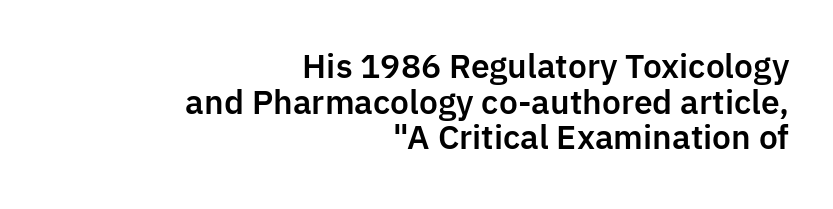
Unmarked baselines from the first word to the last. The paragraph has a hard right edge and a soft left edge. These lines are composed in type without serifs. One glance says dense: line gaps are narrower than usual. The letterforms sit shoulder to shoulder at normal distance. Is there any slant? The stems are plumb.
